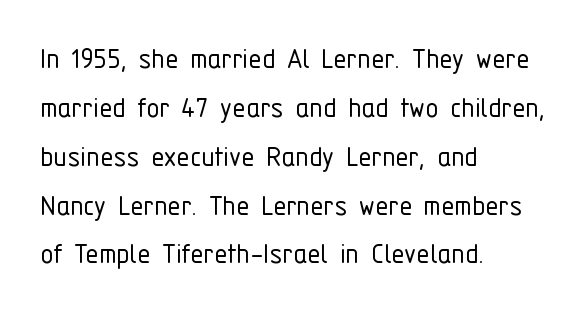
{"serif": "no", "italic": "no", "bold": "no", "weight": "light", "width": "condensed", "stroke_contrast": "low", "x_height": "medium", "monospaced": "no", "underline": "no", "align": "left", "line_spacing": "normal", "line_spacing_ratio": 1.48, "letter_spacing": "normal", "letter_spacing_em": 0.0, "glyph_px": 33}
